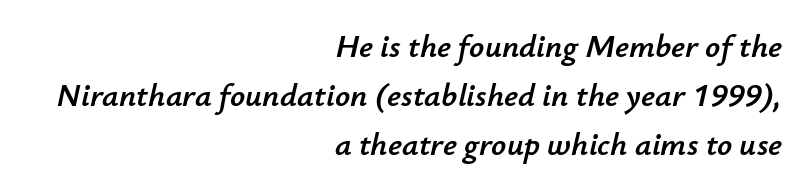
The image shows 33 px text type, italic (leaning right); set right-aligned, normal line spacing (1.49x), normal letter spacing, not underlined; low stroke contrast and a small x-height.
